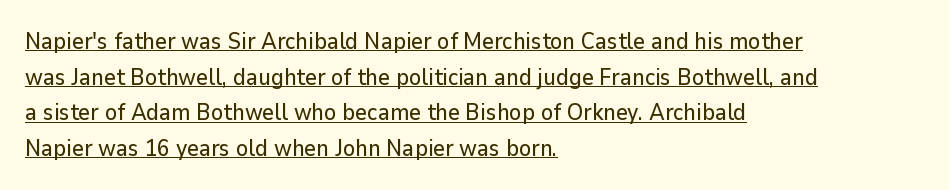
{"italic": "no", "underline": "yes", "align": "left", "line_spacing": "normal", "line_spacing_ratio": 1.55, "letter_spacing": "normal", "letter_spacing_em": 0.0, "glyph_px": 23}
